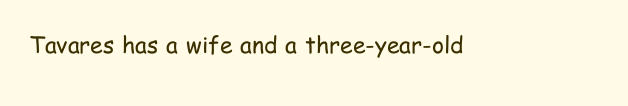
The type is set solid horizontally, with unmodified tracking. Words float on clear page, feet unadorned. A quiet, ordinary-to-light weight characterises the typeface. The type sits square on the baseline with zero lean.
